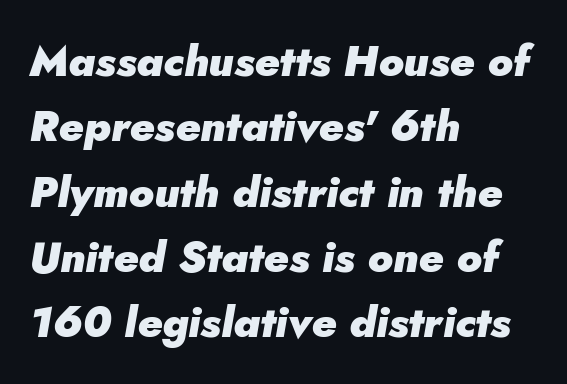
Q: Is the text bold? A: Yes.
Q: Is the text italic (slanted)? A: Yes, it leans right by about 5 degrees.
Q: Is the text underlined? A: No.
Q: How is the paragraph aligned? A: Left-aligned.
Q: Is the spacing between letters normal or unusually wide? A: Normal.
Q: Is the spacing between lines tight, normal or loose? A: Normal.
Q: Width (condensed, normal, or wide)? A: Normal.
Q: Stroke contrast? A: Low.
Q: x-height? A: Small.
Q: Monospaced? A: No.
